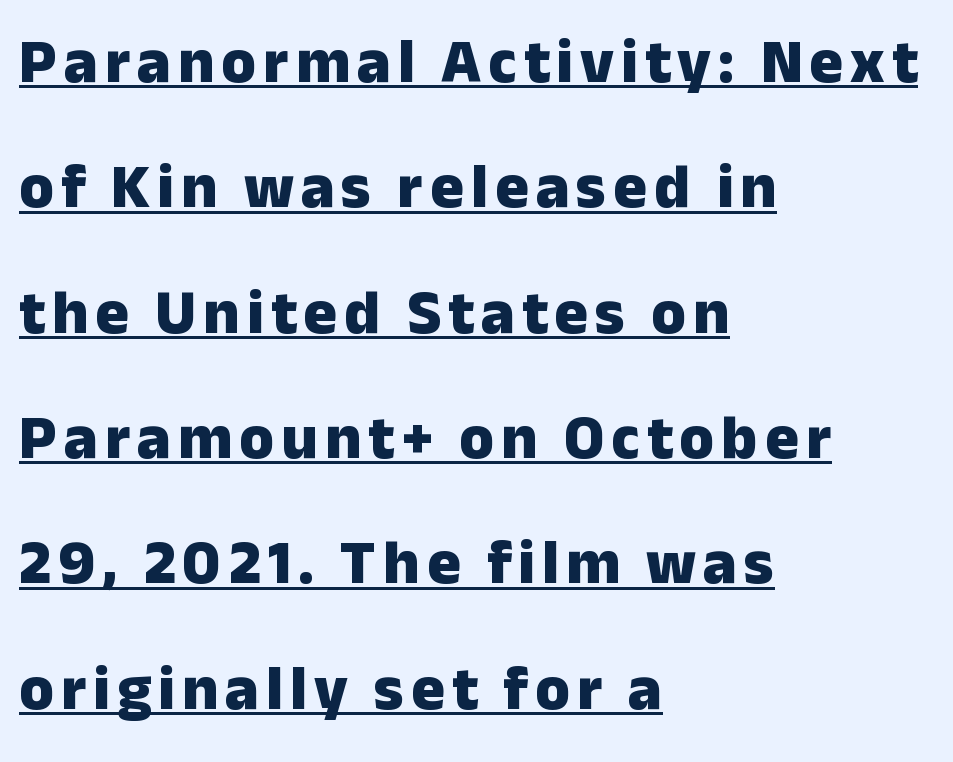
The image shows 63 px heavy sans-serif type, upright; set left-aligned, loose line spacing (1.99x), underlined; low stroke contrast and a medium x-height.
